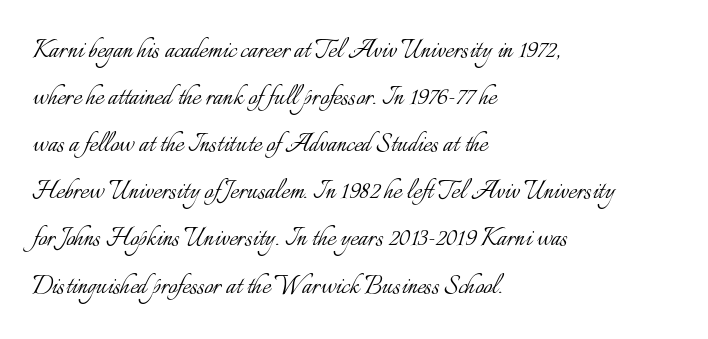
{"bold": "no", "weight": "light", "width": "normal", "stroke_contrast": "low", "x_height": "small", "monospaced": "no", "underline": "no", "align": "left", "line_spacing": "normal", "line_spacing_ratio": 1.52, "letter_spacing": "normal", "letter_spacing_em": 0.0, "glyph_px": 31}
